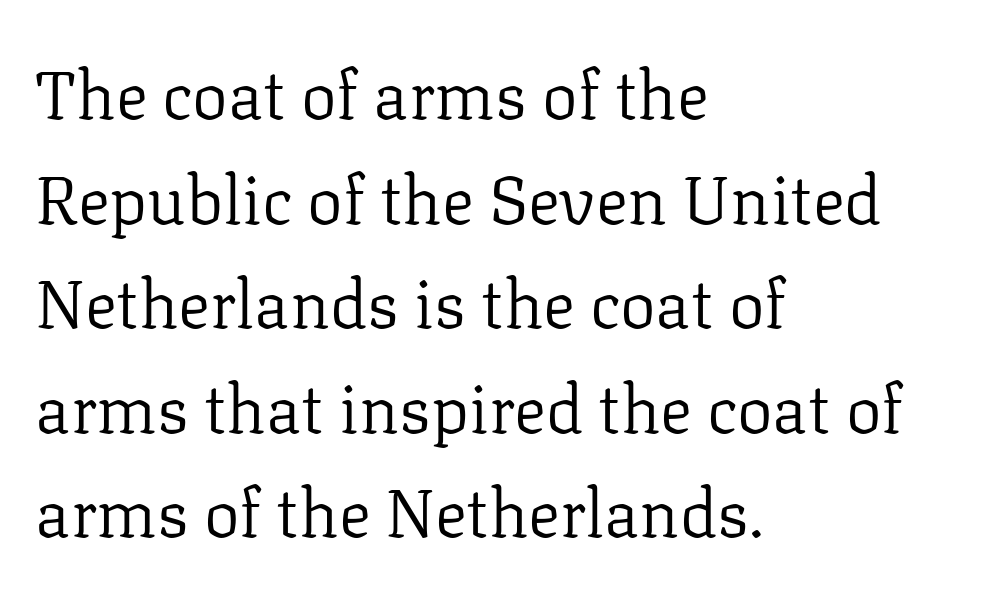
The image shows 67 px regular-weight serif type, upright; set left-aligned, normal line spacing (1.56x), normal letter spacing, not underlined; low stroke contrast and a medium x-height.
